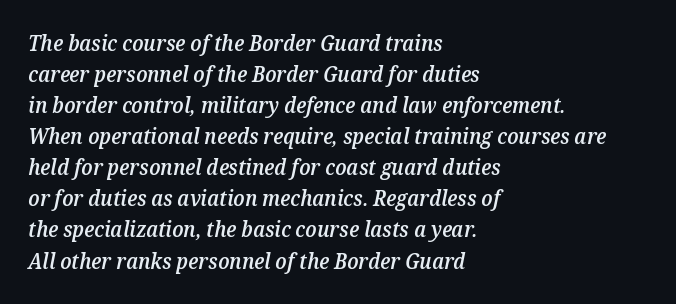
{"italic": "yes", "lean": "right", "slant_degrees": 12, "bold": "semi", "underline": "no", "align": "left", "line_spacing": "normal", "line_spacing_ratio": 1.48, "letter_spacing": "normal", "letter_spacing_em": 0.0, "glyph_px": 21}
